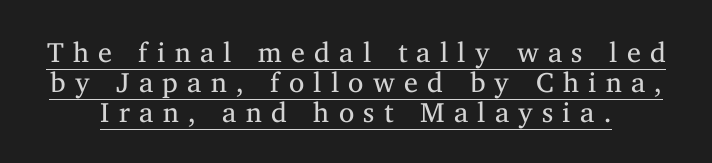
{"serif": "yes", "italic": "no", "bold": "no", "weight": "regular", "width": "normal", "stroke_contrast": "medium", "x_height": "medium", "monospaced": "no", "underline": "yes", "line_spacing": "tight", "line_spacing_ratio": 1.08, "letter_spacing": "wide", "letter_spacing_em": 0.33, "glyph_px": 28}
